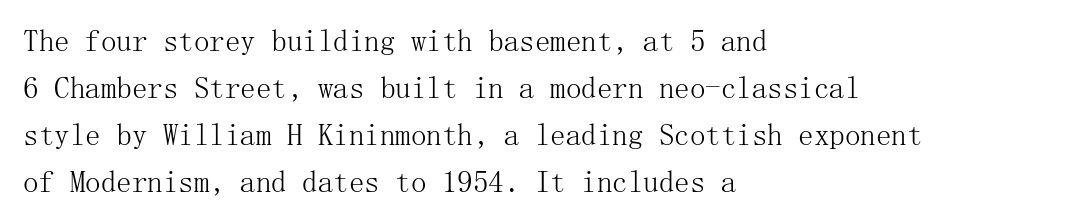
{"serif": "yes", "italic": "no", "bold": "no", "weight": "light", "width": "normal", "stroke_contrast": "medium", "x_height": "medium", "underline": "no", "align": "left", "line_spacing": "normal", "line_spacing_ratio": 1.52, "letter_spacing": "normal", "letter_spacing_em": 0.0, "glyph_px": 31}
